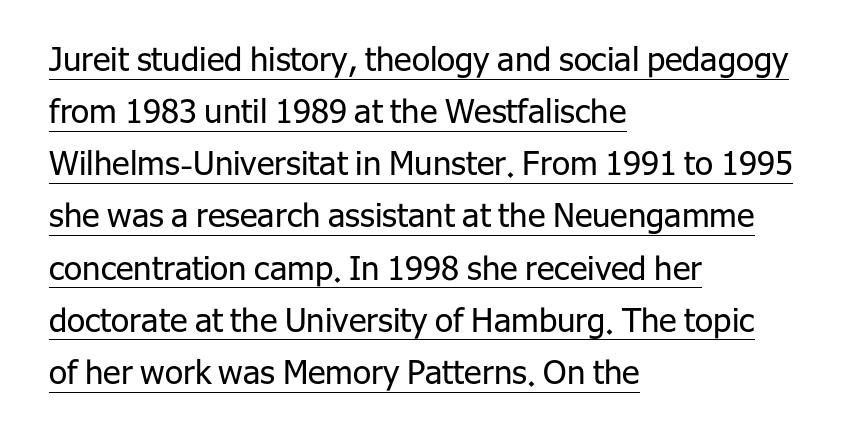
Compared with a typical body face, this is equally light or lighter still. Regarding serifs, this sample does without them. Interline gaps are of average width in this sample. Inter-character spacing is left at the font's built-in metrics. Proportional: the letters do not fall into vertical columns. The glyphs are accompanied by a horizontal stroke just below them.
